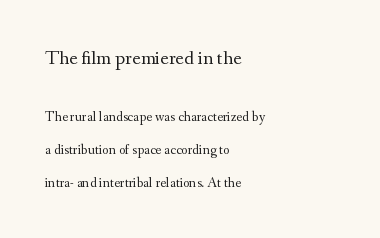
The image shows 20 px text type, upright; set left-aligned, loose line spacing (2.35x), normal letter spacing, not underlined; the first (top) block is 1.43x larger.
